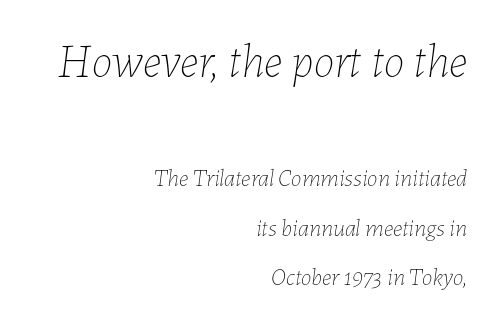
The image shows 47 px thin type, italic (leaning right); set right-aligned, loose line spacing (2.07x), normal letter spacing, not underlined; the first (top) block is 1.96x larger; low stroke contrast and a medium x-height.
